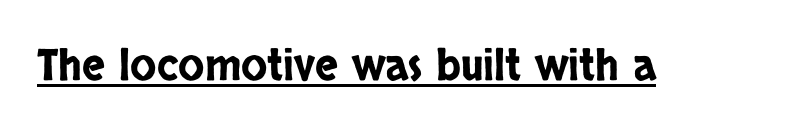
The image shows 43 px condensed sans-serif type, upright; set normal letter spacing, underlined; low stroke contrast and a large x-height.
